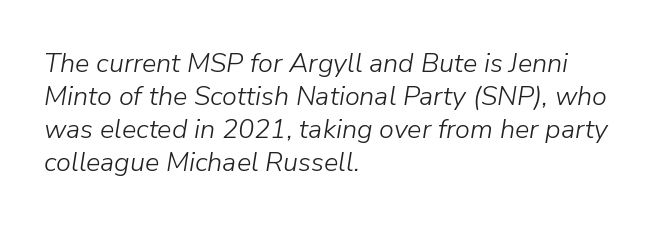
{"italic": "yes", "lean": "right", "slant_degrees": 9, "bold": "no", "underline": "no", "align": "left", "line_spacing_ratio": 1.22, "letter_spacing": "normal", "letter_spacing_em": 0.0, "glyph_px": 27}
